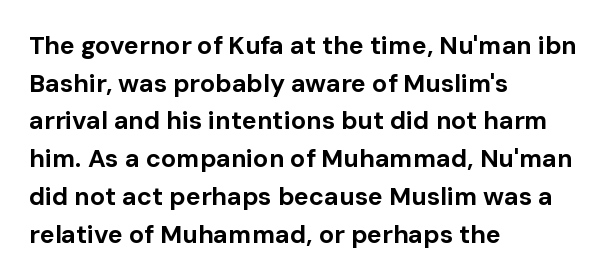
The image shows 25 px bold type, upright; set left-aligned, normal line spacing (1.51x), normal letter spacing, not underlined.
